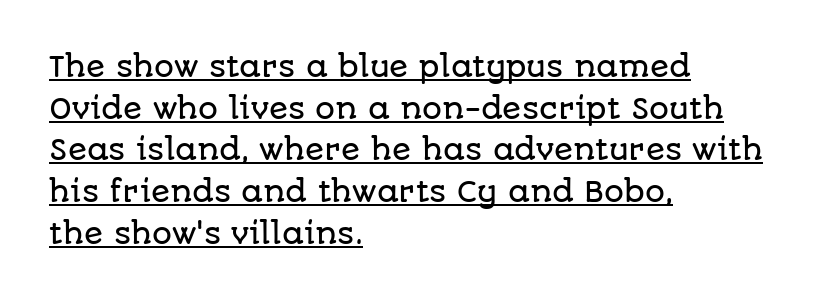
Q: Is the text italic (slanted)? A: No, it is upright.
Q: Is the typeface a serif or a sans-serif typeface? A: Sans-serif.
Q: Is the text underlined? A: Yes.
Q: How is the paragraph aligned? A: Left-aligned.
Q: Is the spacing between letters normal or unusually wide? A: Normal.
Q: Is the spacing between lines tight, normal or loose? A: Normal.
Q: Width (condensed, normal, or wide)? A: Normal.
Q: Stroke contrast? A: Low.
Q: x-height? A: Large.
Q: Monospaced? A: No.
